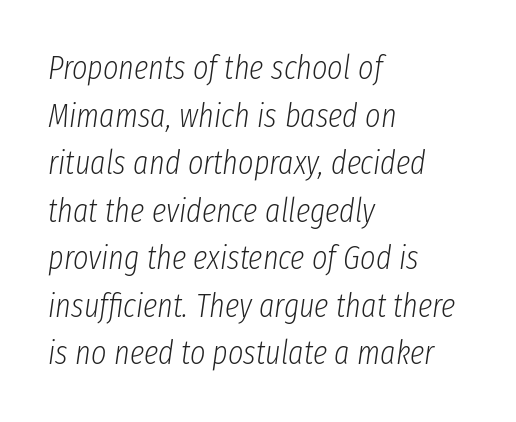
Compared with a centered layout, this one pins lines to the left instead. Short note: letters normally spaced. Do the characters align in a grid? No, the font is proportional. Check under the words: just untouched page. These glyphs show unthickened strokes, regular width or finer. The designer left line spacing at the default.
